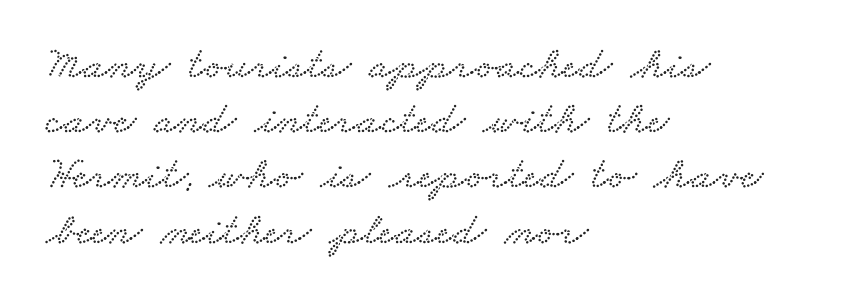
The image shows 46 px wide serif type; set left-aligned, line spacing 1.2x, normal letter spacing, not underlined; low stroke contrast and a small x-height.
